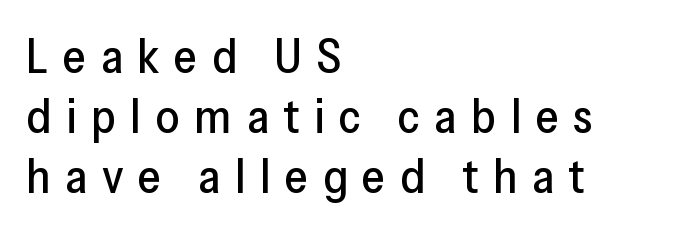
The image shows 47 px sans-serif type, upright; set left-aligned, normal line spacing (1.28x), unusually wide letter spacing (+0.31 em), not underlined; low stroke contrast and a medium x-height.
